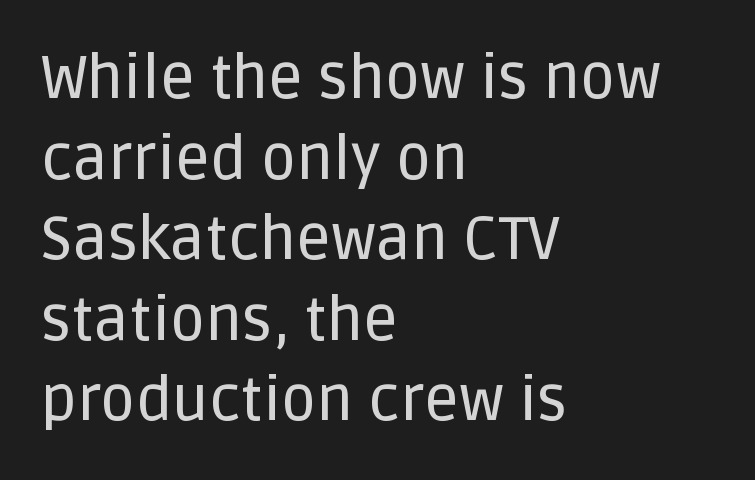
The image shows 61 px sans-serif type, upright; set left-aligned, normal line spacing (1.32x), normal letter spacing, not underlined; low stroke contrast and a large x-height.
